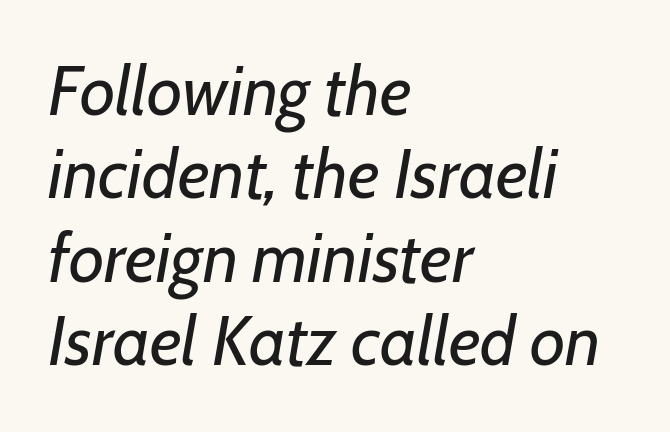
The image shows 69 px regular-weight type, italic (leaning right); set left-aligned, line spacing 1.21x, normal letter spacing, not underlined; low stroke contrast and a medium x-height.
